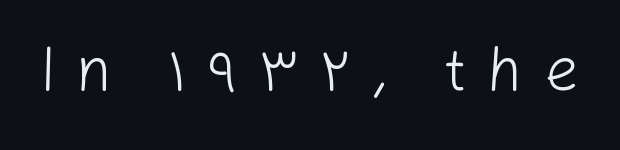
The image shows 61 px light sans-serif type, upright; set unusually wide letter spacing (+0.34 em), not underlined; low stroke contrast and a medium x-height.
